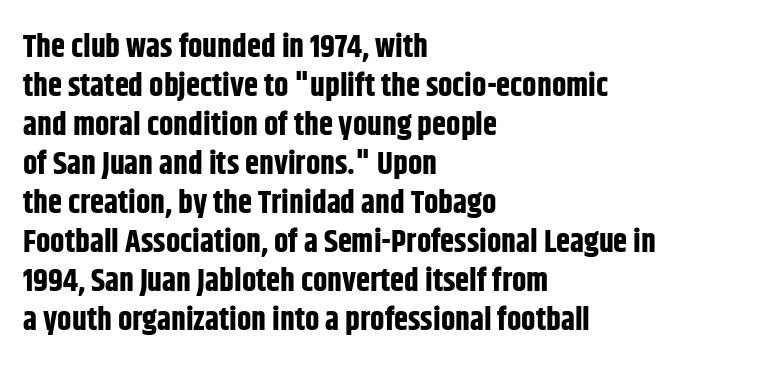
Every character sits straight up, as roman type does. Letters rest on an invisible, unmarked baseline. Tracking value appears to be zero — textbook default spacing. Students, this is bold: see how much ink each stroke carries.
